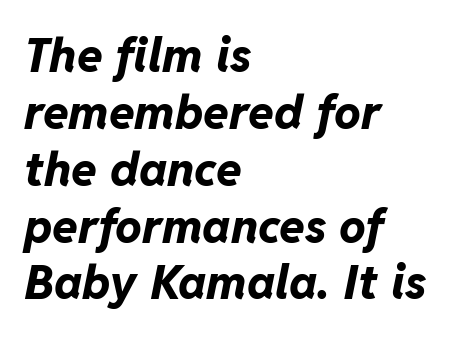
Q: Is the text bold? A: Yes.
Q: Is the text italic (slanted)? A: Yes, it leans right by about 11 degrees.
Q: Is the text underlined? A: No.
Q: How is the paragraph aligned? A: Left-aligned.
Q: Is the spacing between letters normal or unusually wide? A: Normal.
Q: Width (condensed, normal, or wide)? A: Normal.
Q: Stroke contrast? A: Low.
Q: x-height? A: Medium.
Q: Monospaced? A: No.
